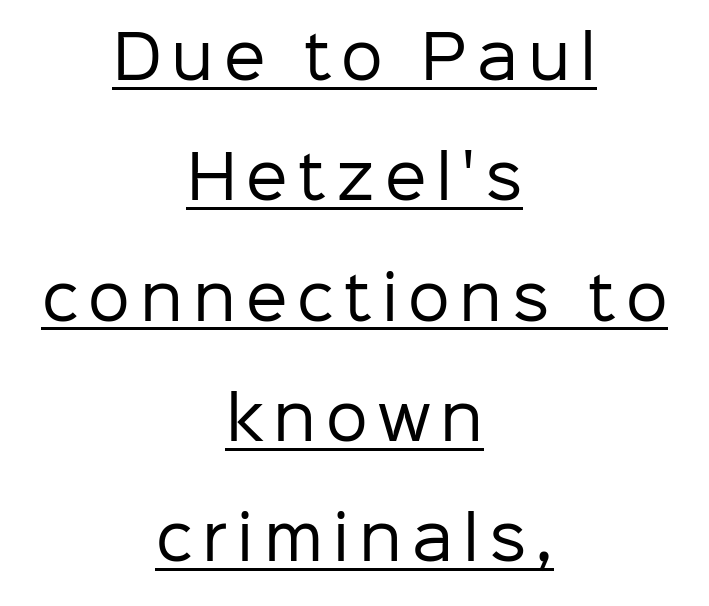
The image shows 59 px regular-weight sans-serif type, upright; set centered, loose line spacing (2.04x), underlined; low stroke contrast and a medium x-height.
